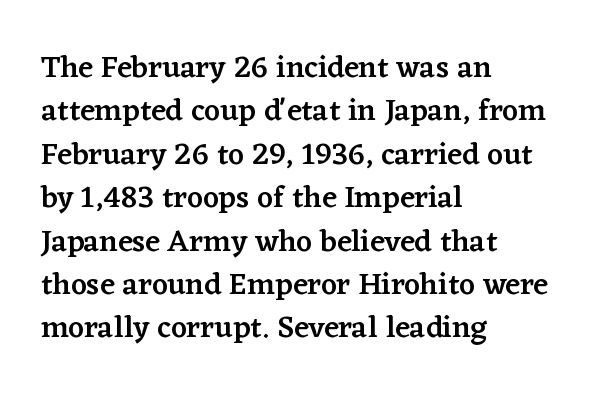
The image shows 31 px semibold serif type, upright; set left-aligned, normal line spacing (1.4x), normal letter spacing, not underlined; low stroke contrast and a medium x-height.
